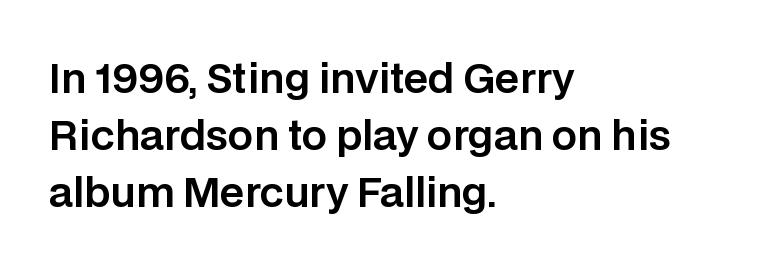
Posture: upright roman. Each letter keeps its own natural width here, so spacing adapts to shape. The designer went with a sans here, leaving each stem footless. This block has exactly the height ordinary leading produces.
